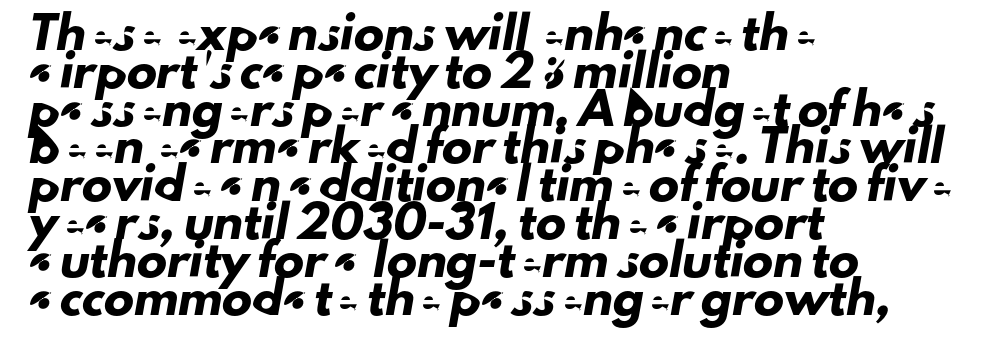
If you drew a ruler down the left edge, every line would touch it. You could call the tracking neutral — neither tight nor loose. Character widths vary here, with narrow letters taking less room than wide ones. How would I describe the line gaps? Plain and ordinary. Plain, unruled lines of type.
